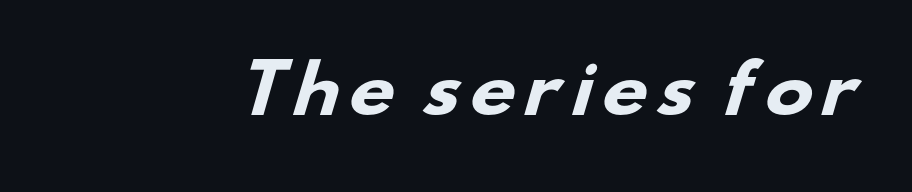
The rendering uses natural spacing where letterforms have individual widths. A bare baseline throughout the passage. The glyphs have the mass of a bold cut. In terms of letterform style, serifs are entirely absent.
